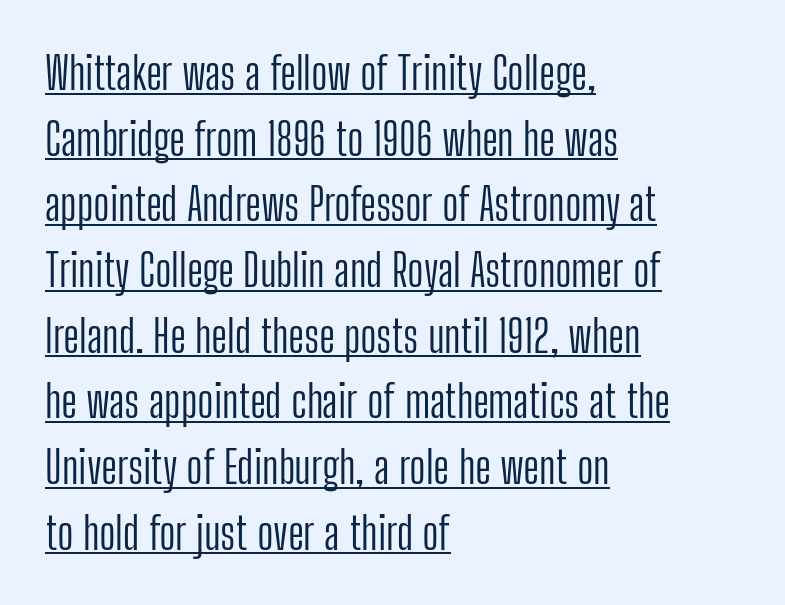
The image shows 45 px light, condensed sans-serif type, upright; set left-aligned, normal line spacing (1.46x), normal letter spacing, underlined; low stroke contrast and a medium x-height.
